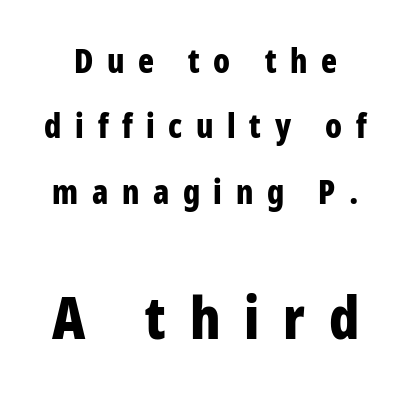
{"serif": "no", "italic": "no", "bold": "yes", "weight": "bold", "width": "condensed", "stroke_contrast": "low", "x_height": "large", "monospaced": "no", "underline": "no", "line_spacing": "loose", "line_spacing_ratio": 1.98, "letter_spacing": "wide", "letter_spacing_em": 0.41, "larger_block": "second", "size_ratio": 1.76, "glyph_px": 58}
